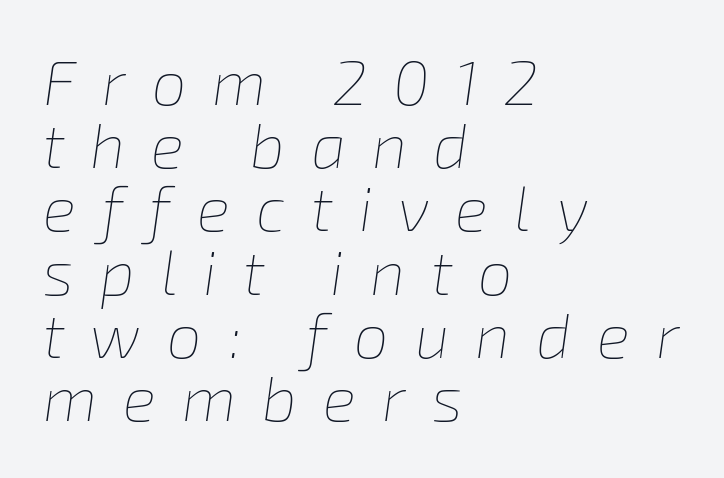
{"italic": "yes", "lean": "right", "slant_degrees": 8, "bold": "no", "weight": "thin", "width": "normal", "stroke_contrast": "low", "x_height": "medium", "monospaced": "no", "underline": "no", "align": "left", "line_spacing": "tight", "line_spacing_ratio": 1.02, "letter_spacing": "wide", "letter_spacing_em": 0.42, "glyph_px": 62}
